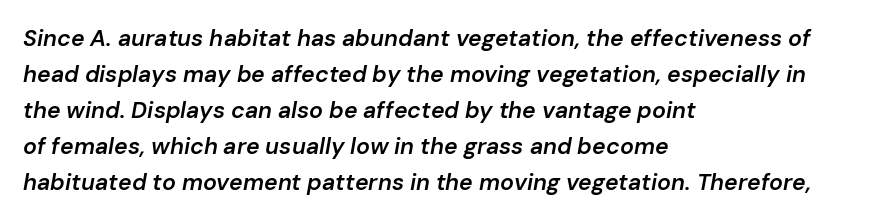
Decoration check: the copy has no underline. The letters sit at their default tracking, neither squeezed nor spread. Notice the strokes are somewhat thickened but not fully heavy: this is a semibold. The passage is arranged the way most books set body copy — flush left.
